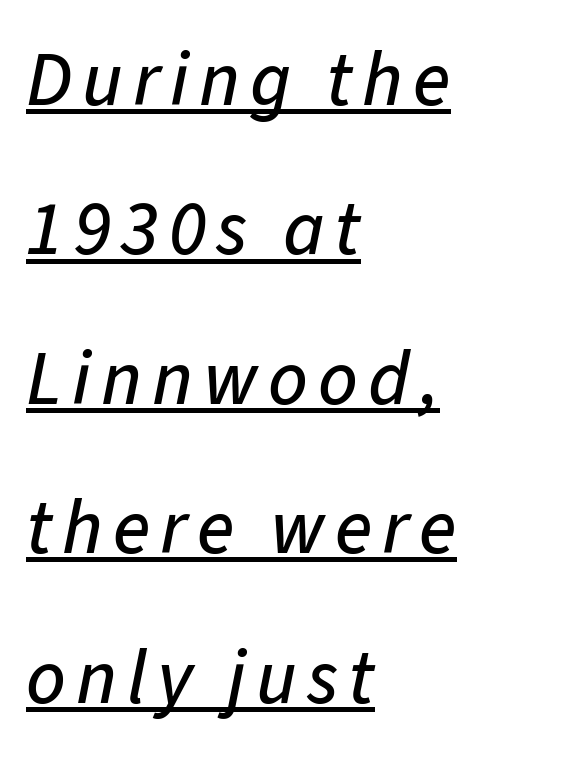
The image shows 77 px text type, italic (leaning right); set left-aligned, loose line spacing (1.94x), underlined; low stroke contrast and a medium x-height.
